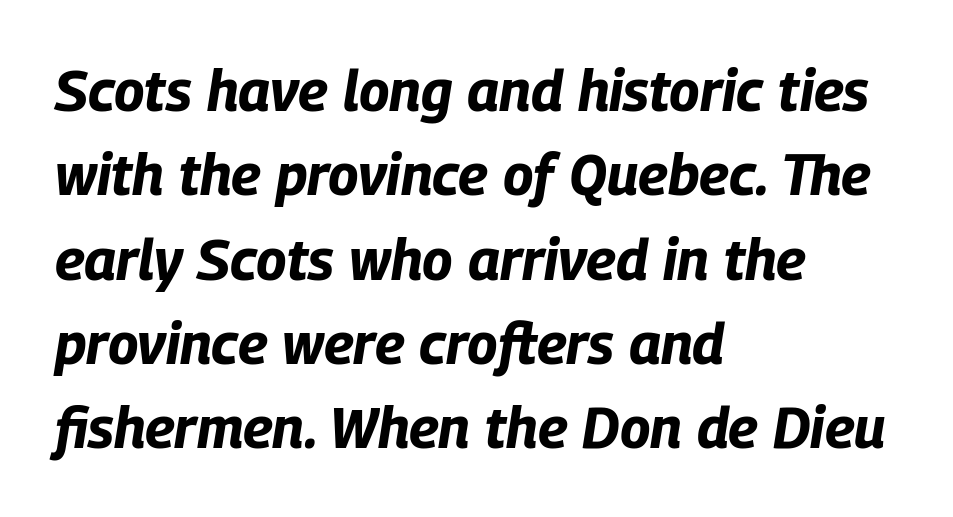
{"italic": "yes", "lean": "right", "slant_degrees": 9, "bold": "yes", "weight": "bold", "width": "condensed", "stroke_contrast": "low", "x_height": "large", "monospaced": "no", "underline": "no", "align": "left", "line_spacing": "normal", "line_spacing_ratio": 1.48, "letter_spacing": "normal", "letter_spacing_em": 0.0, "glyph_px": 57}
